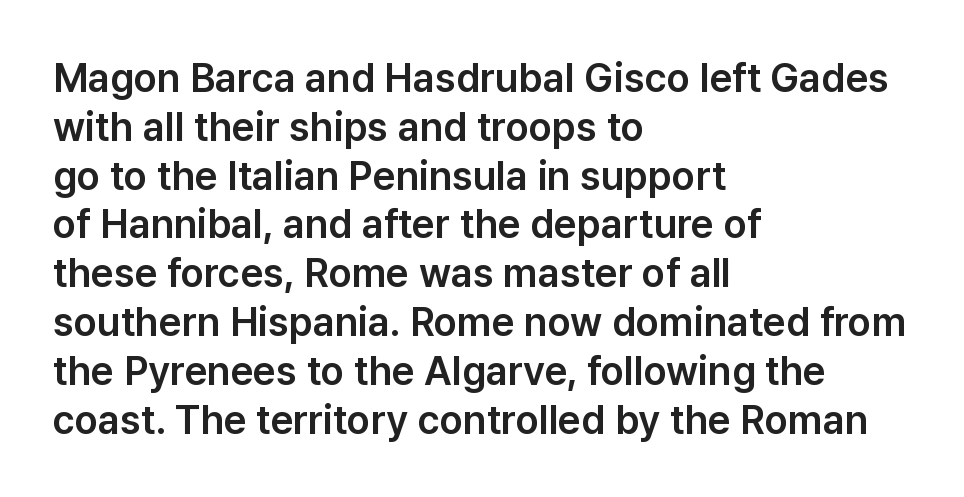
The image shows 40 px sans-serif type, upright; set left-aligned, line spacing 1.22x, normal letter spacing, not underlined; low stroke contrast and a medium x-height.
